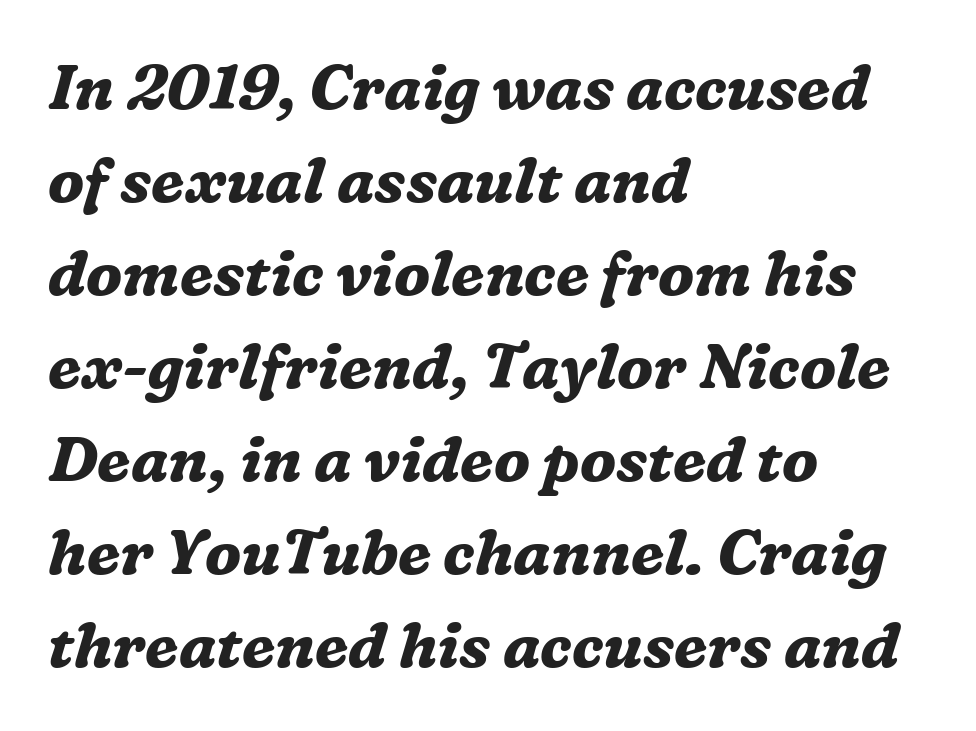
The image shows 62 px bold serif type, italic (leaning right); set left-aligned, normal line spacing (1.5x), normal letter spacing, not underlined; medium stroke contrast and a medium x-height.
